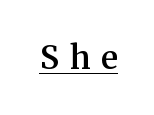
The rendering uses the underline text-decoration. Vertical strokes here are truly vertical. A typesetter would call this proportional, since set widths differ per character. Does the type have serifs? Yes, each stem ends in a small foot. How are the letters spaced? Widely, with obvious added tracking.
